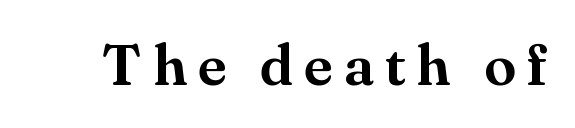
Just letters on the line, the space beneath them empty. The type family on display is of the serif kind. Each letter keeps its own natural width here, so spacing adapts to shape. Upright lettering throughout.
